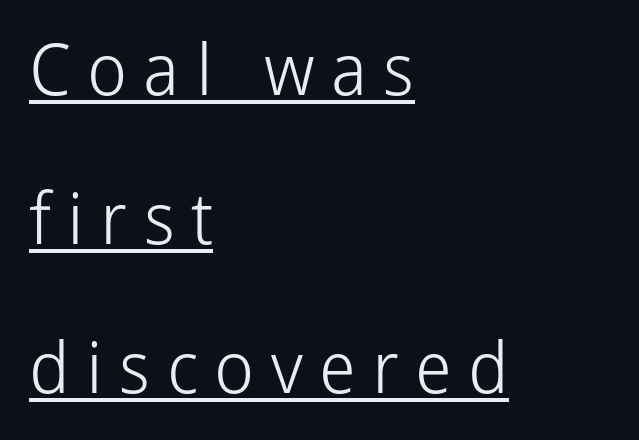
{"serif": "no", "italic": "no", "bold": "no", "weight": "light", "width": "normal", "stroke_contrast": "low", "x_height": "medium", "monospaced": "no", "underline": "yes", "align": "left", "line_spacing": "loose", "line_spacing_ratio": 2.1, "letter_spacing": "wide", "letter_spacing_em": 0.23, "glyph_px": 71}
